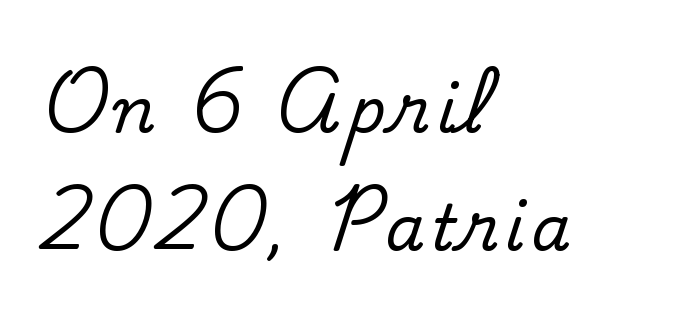
The image shows 63 px regular-weight sans-serif type; set left-aligned, line spacing 1.87x, not underlined; low stroke contrast and a small x-height.
